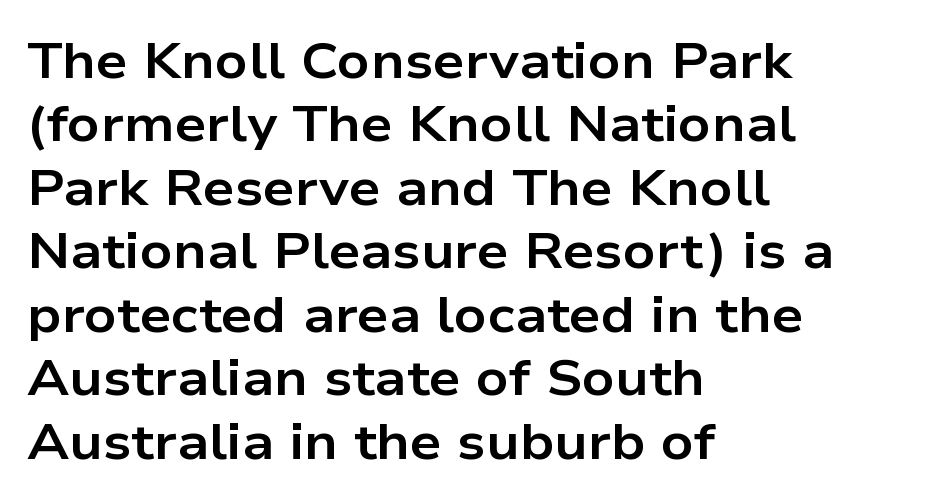
The image shows 50 px bold, wide sans-serif type, upright; set left-aligned, normal line spacing (1.27x), normal letter spacing, not underlined; low stroke contrast and a medium x-height.
